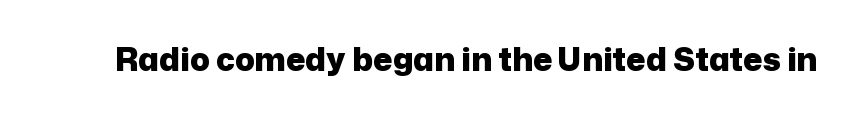
Every character sits straight up, as roman type does. Compared with typical body copy, the letter spacing here is the same. Lines of text with bare space underneath. What kind of face is this? One without serifs — a sans. Note the varied advance widths — an 'i' is clearly narrower than an 'm'.
